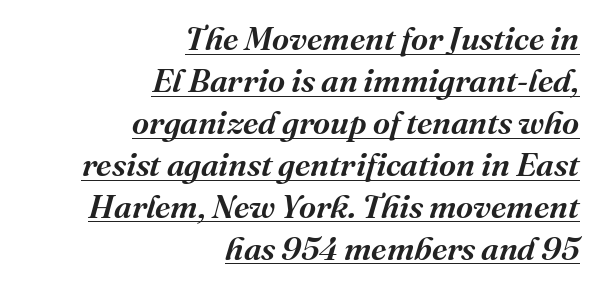
{"serif": "yes", "italic": "yes", "lean": "right", "slant_degrees": 16, "width": "normal", "stroke_contrast": "medium", "x_height": "medium", "monospaced": "no", "underline": "yes", "align": "right", "line_spacing": "normal", "line_spacing_ratio": 1.27, "letter_spacing": "normal", "letter_spacing_em": 0.0, "glyph_px": 33}
